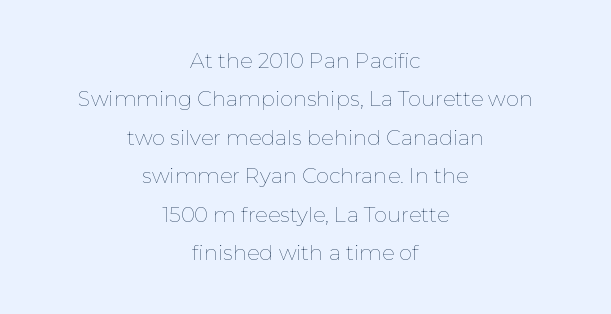
Q: Is the text bold? A: No.
Q: Is the text italic (slanted)? A: No, it is upright.
Q: Is the text underlined? A: No.
Q: How is the paragraph aligned? A: Centered.
Q: Is the spacing between letters normal or unusually wide? A: Normal.
